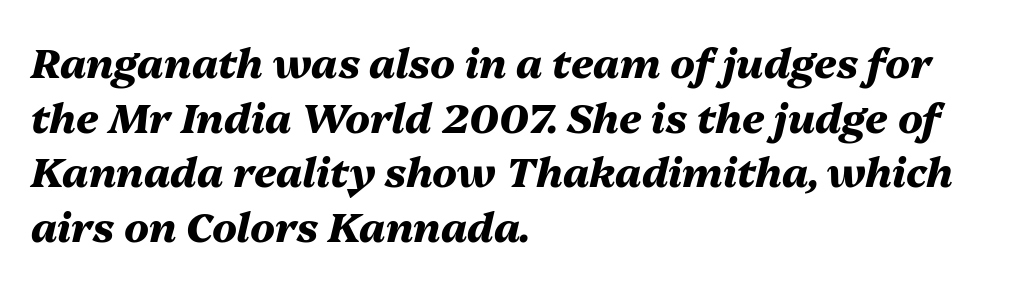
The ragged edge is on the right, which tells us the setting is flush left. Notice how thick the strokes are: this is what a full bold looks like. The leading is moderate, giving the passage an even texture. Plain, unruled lines of type.
